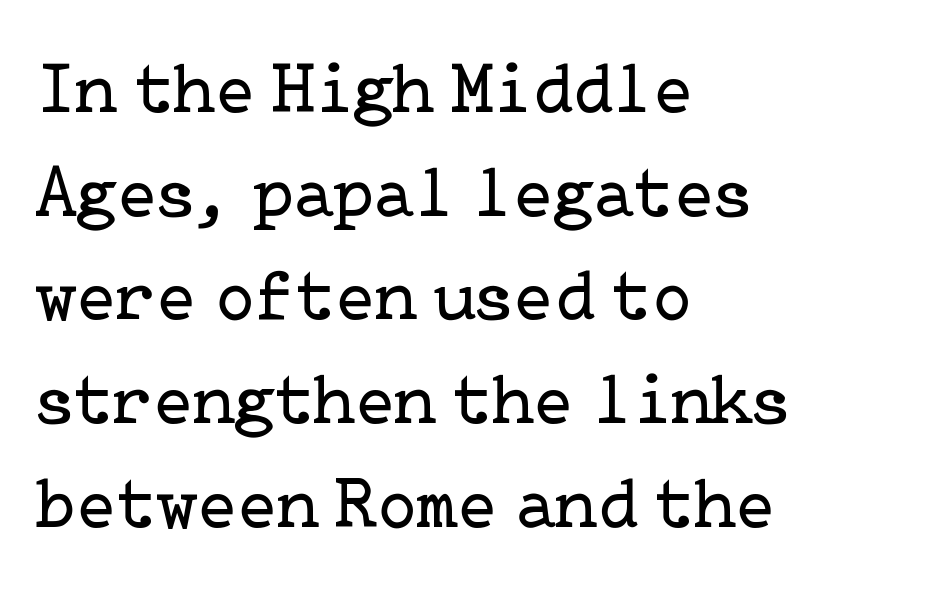
Q: Is the text bold? A: No.
Q: Is the text italic (slanted)? A: No, it is upright.
Q: Is the typeface a serif or a sans-serif typeface? A: Serif.
Q: Is the text underlined? A: No.
Q: How is the paragraph aligned? A: Left-aligned.
Q: Is the spacing between letters normal or unusually wide? A: Normal.
Q: Is the spacing between lines tight, normal or loose? A: Normal.
Q: Width (condensed, normal, or wide)? A: Normal.
Q: Stroke contrast? A: Low.
Q: x-height? A: Medium.
